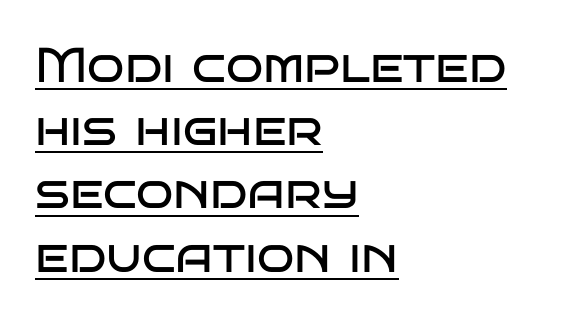
The image shows 49 px regular-weight, wide sans-serif type, upright; set left-aligned, normal line spacing (1.29x), normal letter spacing, underlined; low stroke contrast and a large x-height.
